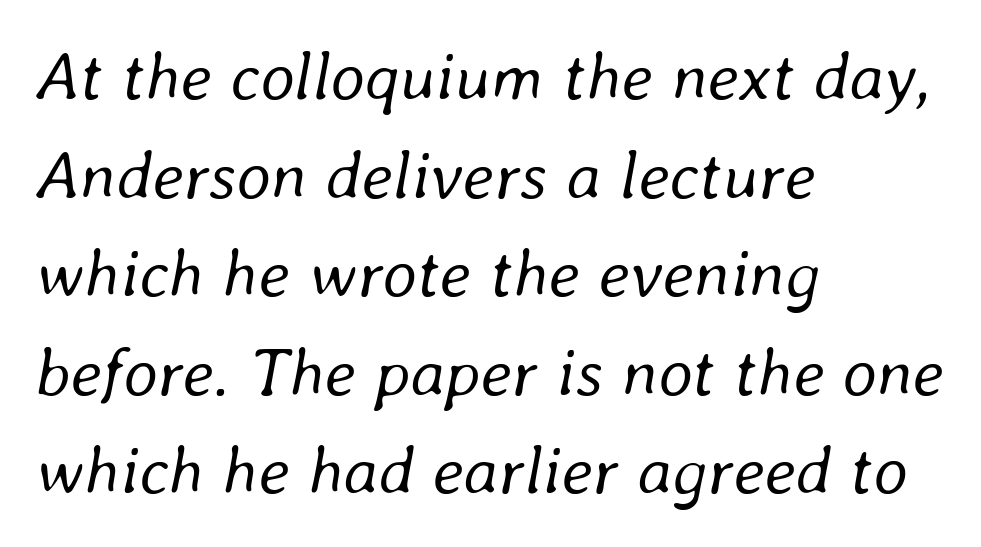
Q: Is the text bold? A: No.
Q: Is the text italic (slanted)? A: Yes, it leans right by about 8 degrees.
Q: Is the text underlined? A: No.
Q: How is the paragraph aligned? A: Left-aligned.
Q: Is the spacing between letters normal or unusually wide? A: Normal.
Q: Is the spacing between lines tight, normal or loose? A: Normal.
Q: Width (condensed, normal, or wide)? A: Normal.
Q: Stroke contrast? A: Low.
Q: x-height? A: Medium.
Q: Monospaced? A: No.
